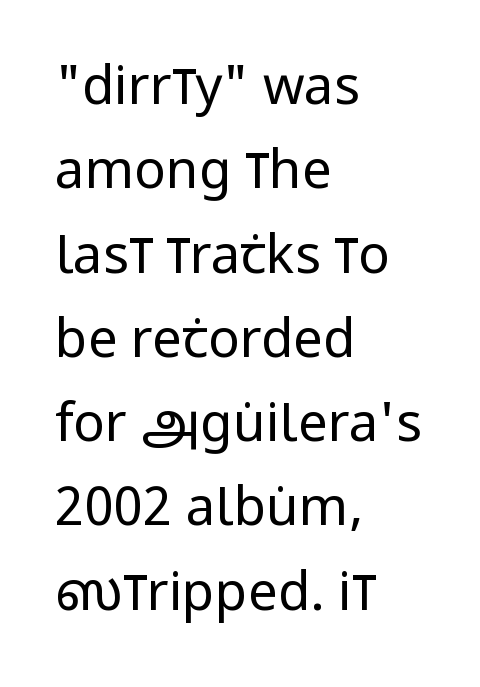
The image shows 53 px regular-weight, condensed sans-serif type, upright; set left-aligned, normal line spacing (1.59x), normal letter spacing, not underlined; low stroke contrast and a large x-height.
